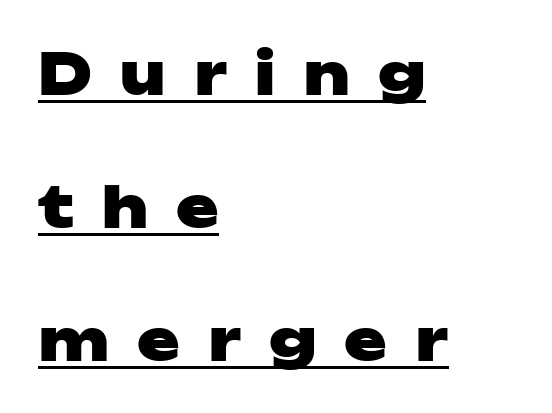
Q: Is the text bold? A: Yes.
Q: Is the text italic (slanted)? A: No, it is upright.
Q: Is the typeface a serif or a sans-serif typeface? A: Sans-serif.
Q: Is the text underlined? A: Yes.
Q: How is the paragraph aligned? A: Left-aligned.
Q: Is the spacing between letters normal or unusually wide? A: Unusually wide.
Q: Is the spacing between lines tight, normal or loose? A: Loose.
Q: Width (condensed, normal, or wide)? A: Wide.
Q: Stroke contrast? A: Low.
Q: x-height? A: Medium.
Q: Monospaced? A: No.
